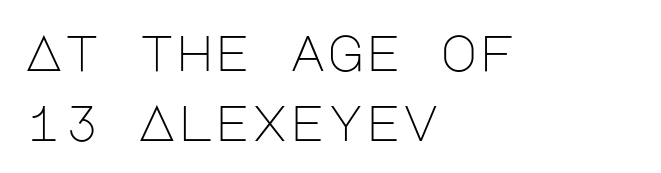
Q: Is the text bold? A: No.
Q: Is the text italic (slanted)? A: No, it is upright.
Q: Is the typeface a serif or a sans-serif typeface? A: Sans-serif.
Q: Is the text underlined? A: No.
Q: How is the paragraph aligned? A: Left-aligned.
Q: Is the spacing between letters normal or unusually wide? A: Normal.
Q: Is the spacing between lines tight, normal or loose? A: Normal.
Q: Width (condensed, normal, or wide)? A: Normal.
Q: Stroke contrast? A: Low.
Q: x-height? A: Large.
